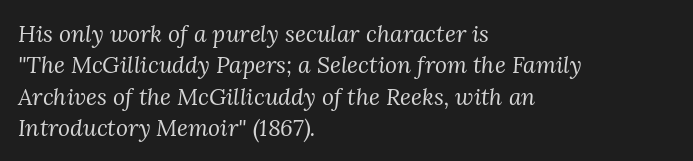
Q: Is the text bold? A: No.
Q: Is the text italic (slanted)? A: Yes, it leans right by about 3 degrees.
Q: Is the text underlined? A: No.
Q: How is the paragraph aligned? A: Left-aligned.
Q: Is the spacing between letters normal or unusually wide? A: Normal.
Q: Is the spacing between lines tight, normal or loose? A: Normal.
